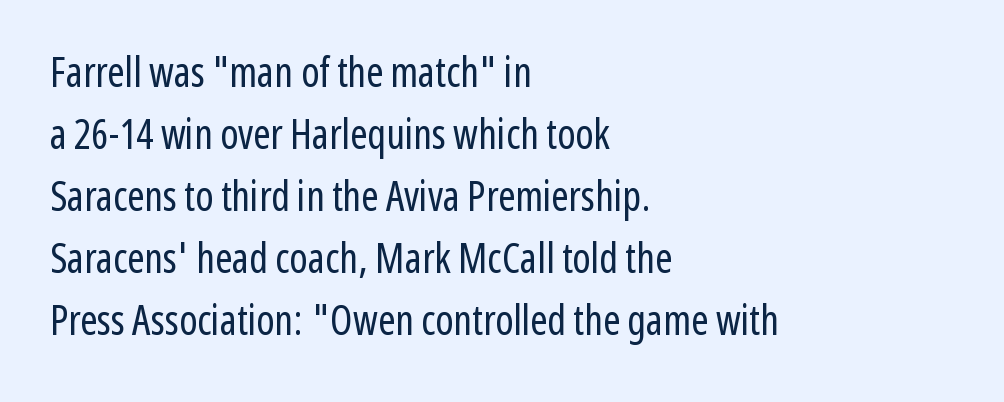
The image shows 41 px regular-weight, condensed sans-serif type, upright; set left-aligned, normal line spacing (1.51x), normal letter spacing, not underlined; low stroke contrast and a medium x-height.
